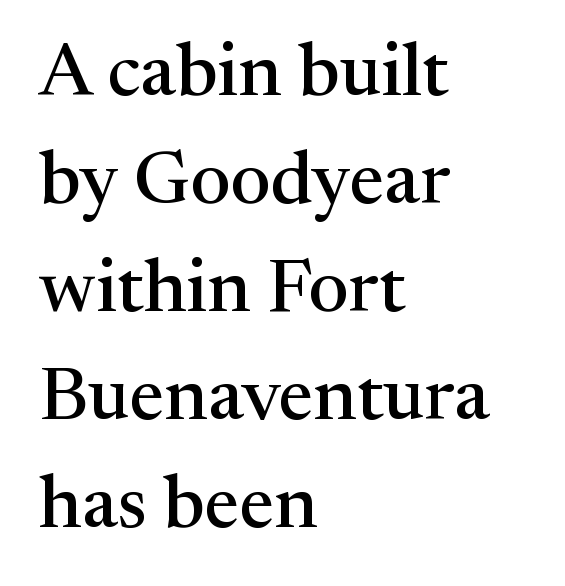
The image shows 75 px serif type, upright; set left-aligned, normal line spacing (1.44x), normal letter spacing, not underlined; medium stroke contrast and a medium x-height.
